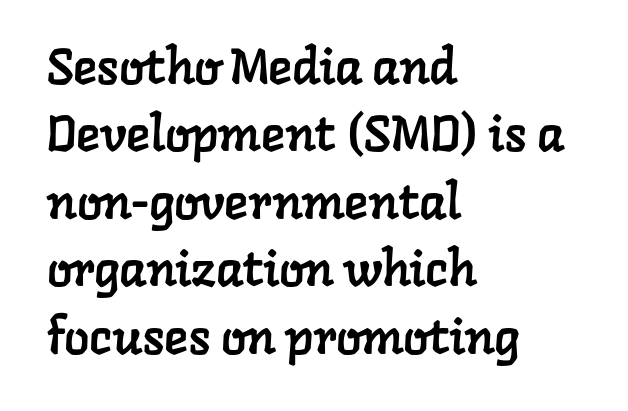
What stands out about the letter spacing? Nothing — it is the standard amount. Which margin do the lines hug? The left one — the right edge is uneven. Little horizontal feet cap the strokes, marking this as serif type. Underlining? Definitely not there.
